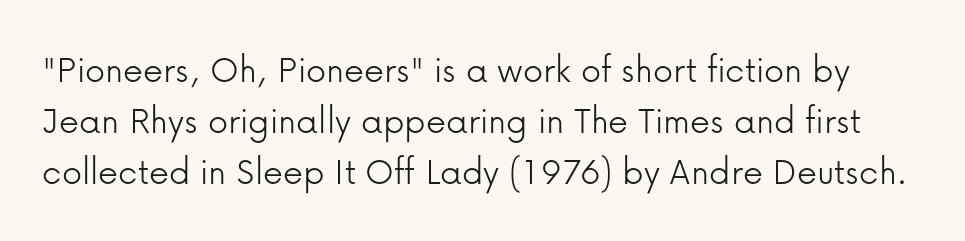
The image shows 40 px light sans-serif type, upright; set normal line spacing (1.28x), normal letter spacing, not underlined; low stroke contrast and a medium x-height.
